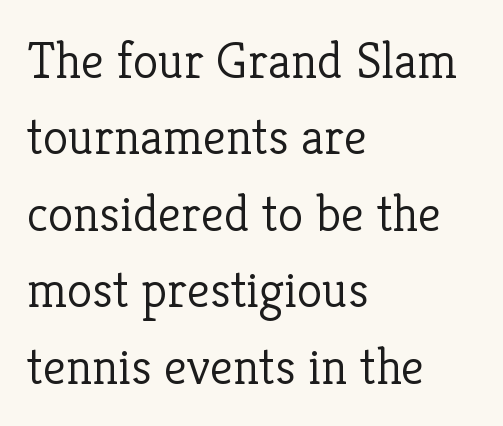
Q: Is the text bold? A: No.
Q: Is the text italic (slanted)? A: No, it is upright.
Q: Is the typeface a serif or a sans-serif typeface? A: Serif.
Q: Is the text underlined? A: No.
Q: How is the paragraph aligned? A: Left-aligned.
Q: Is the spacing between letters normal or unusually wide? A: Normal.
Q: Is the spacing between lines tight, normal or loose? A: Normal.
Q: Width (condensed, normal, or wide)? A: Normal.
Q: Stroke contrast? A: Low.
Q: x-height? A: Medium.
Q: Monospaced? A: No.
